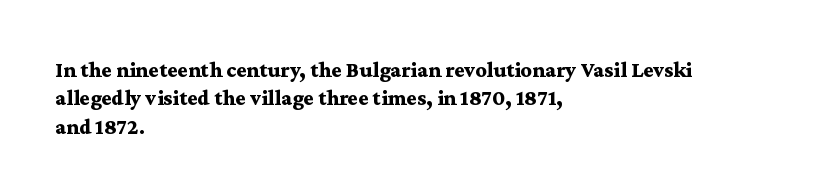
{"italic": "no", "bold": "yes", "underline": "no", "align": "left", "line_spacing": "normal", "line_spacing_ratio": 1.29, "letter_spacing": "normal", "letter_spacing_em": 0.0, "glyph_px": 22}
